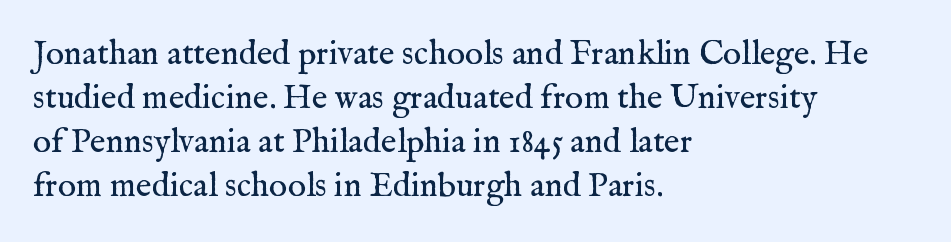
The image shows 34 px regular-weight serif type, upright; set left-aligned, normal line spacing (1.29x), normal letter spacing, not underlined; medium stroke contrast and a medium x-height.
